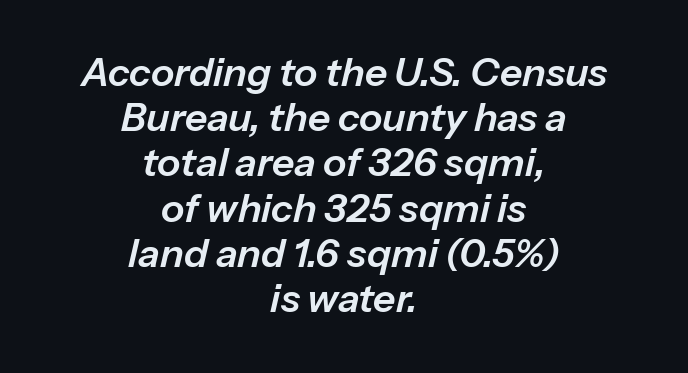
The image shows 39 px text type, italic (leaning right); set centered, line spacing 1.16x, normal letter spacing, not underlined; low stroke contrast and a medium x-height.
